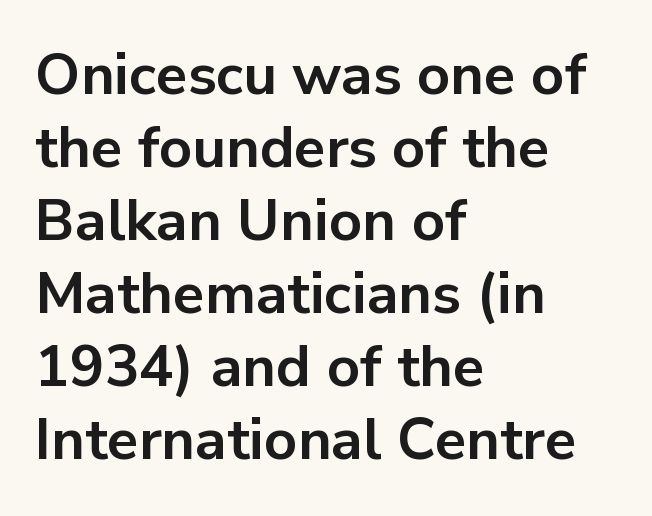
Q: Is the text bold? A: Yes.
Q: Is the text italic (slanted)? A: No, it is upright.
Q: Is the typeface a serif or a sans-serif typeface? A: Sans-serif.
Q: Is the text underlined? A: No.
Q: How is the paragraph aligned? A: Left-aligned.
Q: Is the spacing between letters normal or unusually wide? A: Normal.
Q: Is the spacing between lines tight, normal or loose? A: Normal.
Q: Width (condensed, normal, or wide)? A: Normal.
Q: Stroke contrast? A: Low.
Q: x-height? A: Medium.
Q: Monospaced? A: No.
